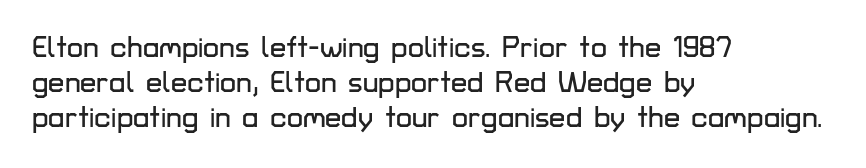
Notice how the stems are strictly vertical — no italics here. Character widths vary here, with narrow letters taking less room than wide ones. Letterform terminals end flat and unadorned throughout the passage. Observe the ordinary spacing: letters are neighbours, not strangers.
